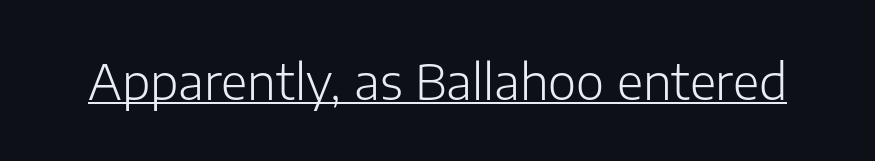
{"serif": "no", "italic": "no", "bold": "no", "weight": "light", "width": "normal", "stroke_contrast": "low", "x_height": "medium", "monospaced": "no", "underline": "yes", "letter_spacing": "normal", "letter_spacing_em": 0.0, "glyph_px": 48}
